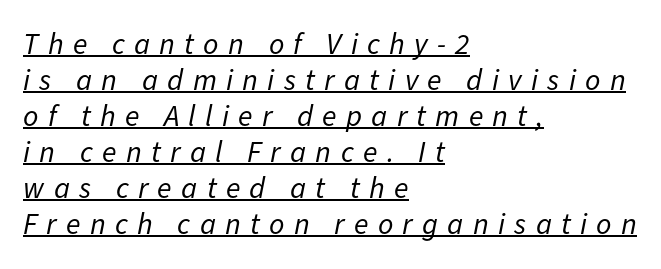
Horizontal alignment here is leftward, the default for most running prose. Tracking value appears strongly positive — letters spread wide. This sample uses an oblique cut, with every glyph tilted off the vertical. Somebody hit Ctrl+U on this one — the words are underlined. Each letter keeps its own natural width here, so spacing adapts to shape. A light-to-regular cut is what we see here.
